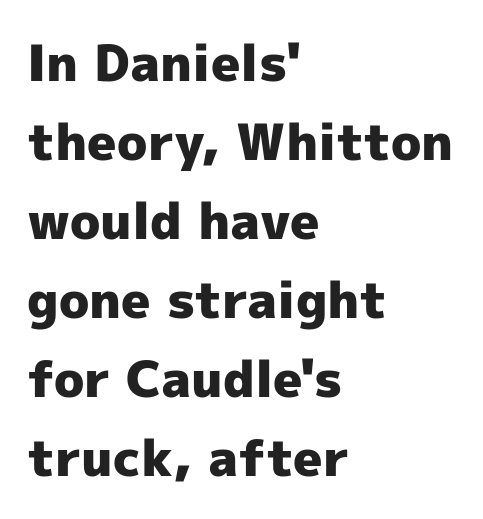
The image shows 50 px heavy sans-serif type, upright; set left-aligned, normal line spacing (1.58x), normal letter spacing, not underlined; a medium x-height.
